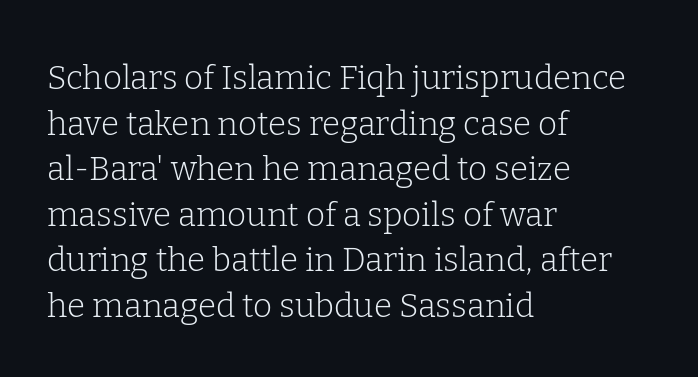
The image shows 33 px light serif type, upright; set left-aligned, normal line spacing (1.38x), normal letter spacing, not underlined; low stroke contrast and a medium x-height.
